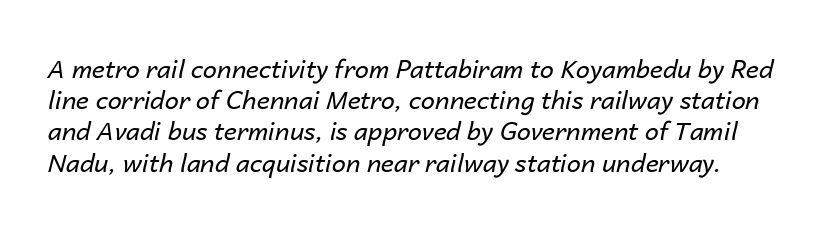
The image shows 25 px text type, italic (leaning right); set normal line spacing (1.25x), normal letter spacing, not underlined.
